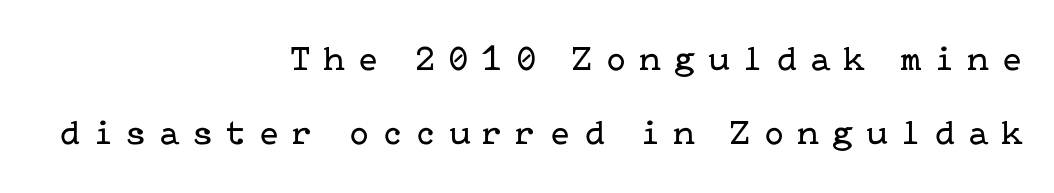
The image shows 36 px regular-weight serif type, upright; set right-aligned, loose line spacing (2.06x), unusually wide letter spacing (+0.38 em), not underlined; low stroke contrast and a medium x-height.
